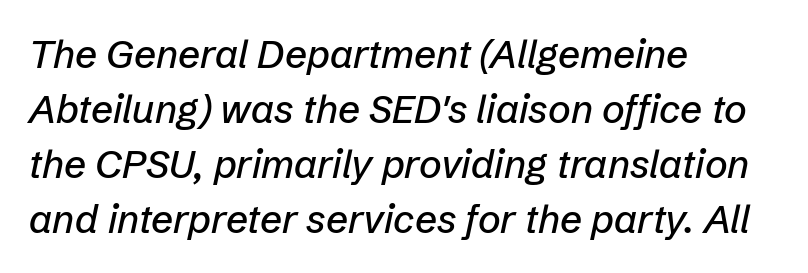
{"italic": "yes", "lean": "right", "slant_degrees": 12, "width": "normal", "stroke_contrast": "low", "x_height": "medium", "monospaced": "no", "underline": "no", "align": "left", "line_spacing": "normal", "line_spacing_ratio": 1.41, "letter_spacing": "normal", "letter_spacing_em": 0.0, "glyph_px": 39}
